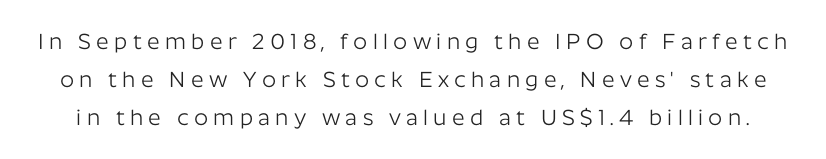
{"italic": "no", "bold": "no", "underline": "no", "line_spacing_ratio": 1.73, "letter_spacing": "wide", "letter_spacing_em": 0.24, "glyph_px": 22}
